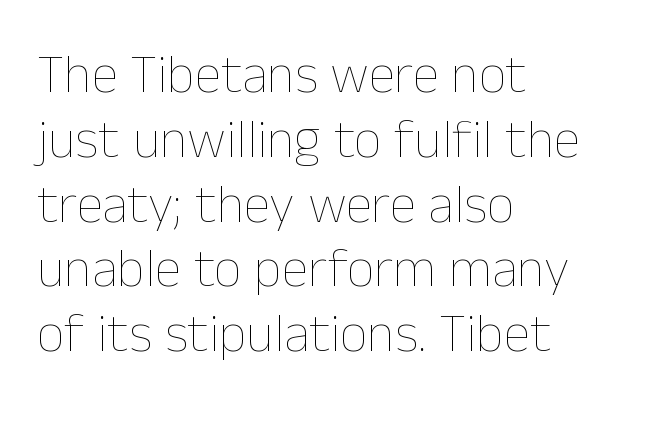
Weight class: somewhere from thin through regular. The letters stand upright; this is a roman face. Lines of text with bare space underneath. The passage shown has conventional tracking throughout.
